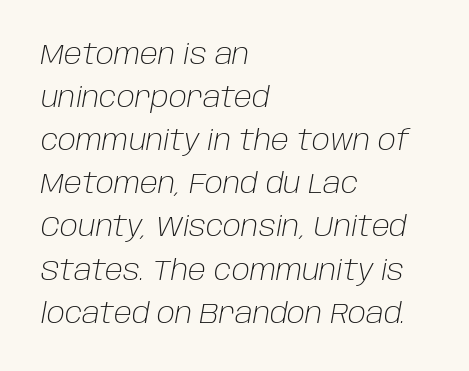
Q: Is the text bold? A: No.
Q: Is the text italic (slanted)? A: Yes, it leans right by about 10 degrees.
Q: Is the text underlined? A: No.
Q: How is the paragraph aligned? A: Left-aligned.
Q: Is the spacing between letters normal or unusually wide? A: Normal.
Q: Is the spacing between lines tight, normal or loose? A: Normal.
Q: Width (condensed, normal, or wide)? A: Normal.
Q: Stroke contrast? A: Low.
Q: x-height? A: Large.
Q: Monospaced? A: No.
